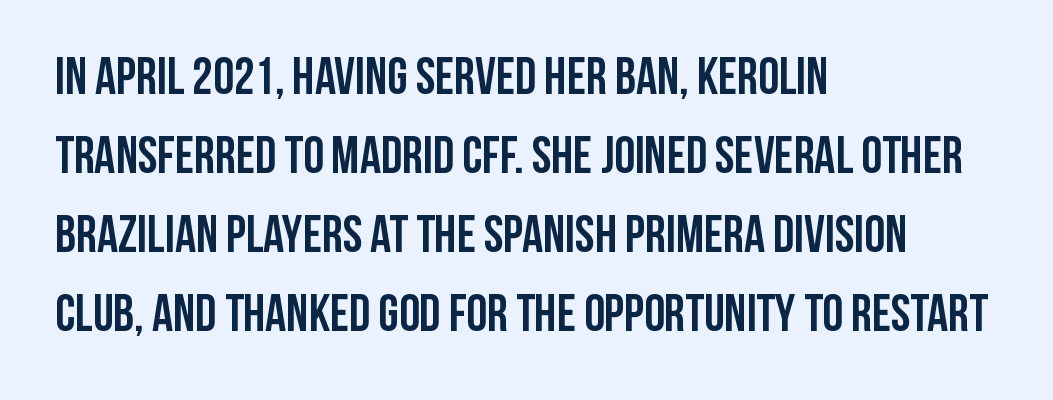
The image shows 52 px semibold, condensed sans-serif type, upright; set left-aligned, normal line spacing (1.52x), normal letter spacing, not underlined; low stroke contrast and a large x-height.
